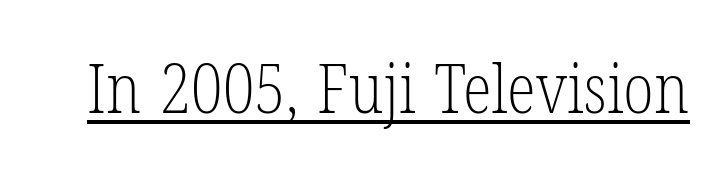
The image shows 67 px light, condensed serif type, upright; set normal letter spacing, underlined; low stroke contrast and a medium x-height.
